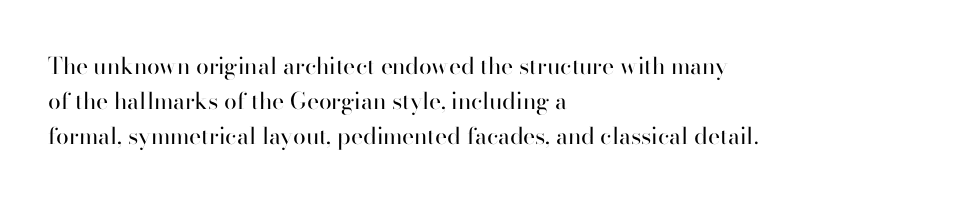
Q: Is the text bold? A: No.
Q: Is the text italic (slanted)? A: No, it is upright.
Q: Is the text underlined? A: No.
Q: How is the paragraph aligned? A: Left-aligned.
Q: Is the spacing between letters normal or unusually wide? A: Normal.
Q: Is the spacing between lines tight, normal or loose? A: Normal.
